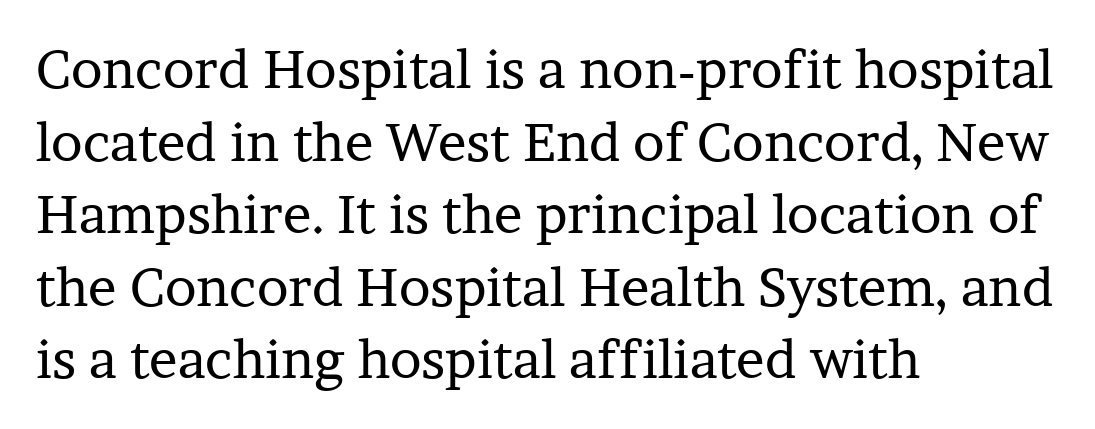
{"serif": "yes", "italic": "no", "bold": "no", "weight": "regular", "width": "normal", "stroke_contrast": "low", "x_height": "medium", "monospaced": "no", "underline": "no", "align": "left", "line_spacing": "normal", "line_spacing_ratio": 1.37, "letter_spacing": "normal", "letter_spacing_em": 0.0, "glyph_px": 53}
